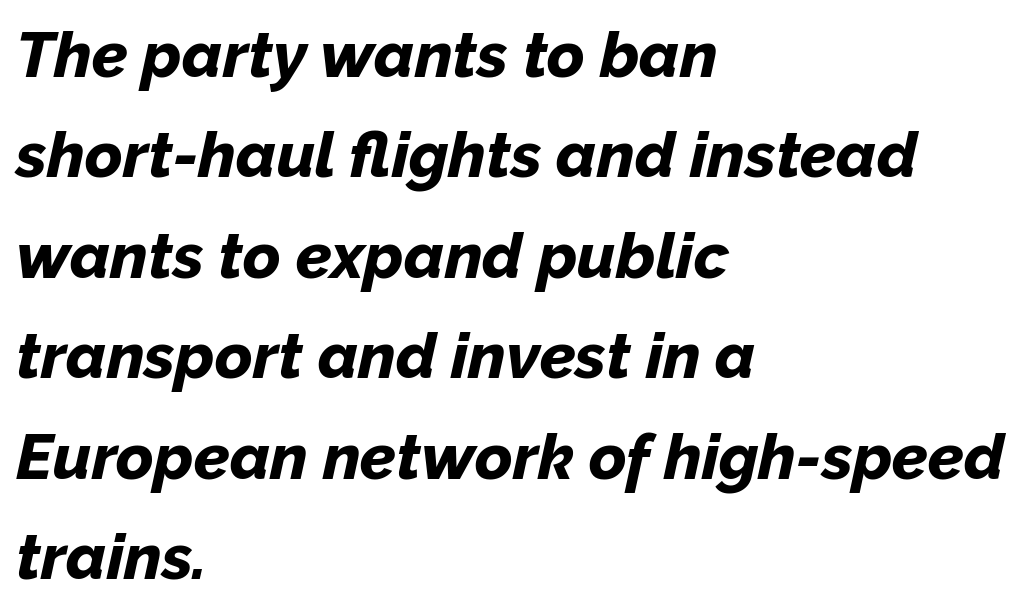
Q: Is the text bold? A: Yes.
Q: Is the text italic (slanted)? A: Yes, it leans right by about 12 degrees.
Q: Is the text underlined? A: No.
Q: How is the paragraph aligned? A: Left-aligned.
Q: Is the spacing between letters normal or unusually wide? A: Normal.
Q: Is the spacing between lines tight, normal or loose? A: Normal.
Q: Width (condensed, normal, or wide)? A: Normal.
Q: Stroke contrast? A: Low.
Q: x-height? A: Medium.
Q: Monospaced? A: No.
